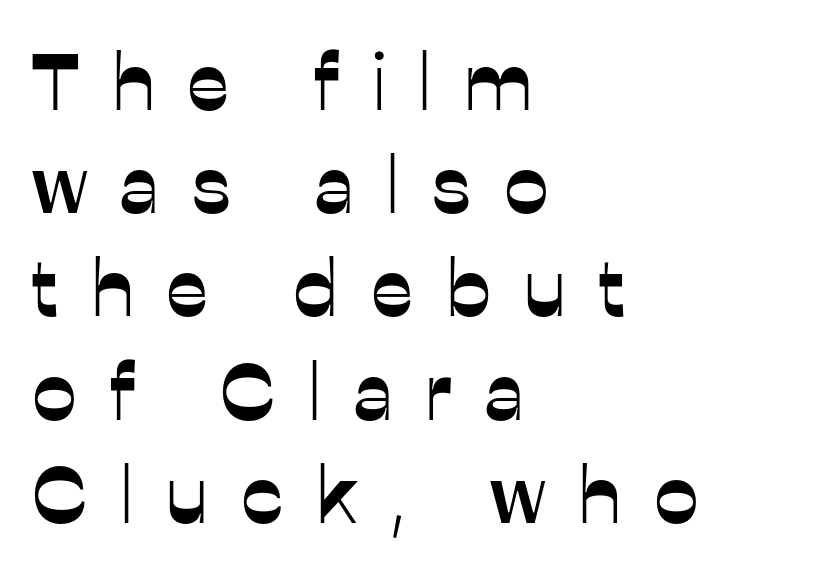
Q: Is the text italic (slanted)? A: No, it is upright.
Q: Is the typeface a serif or a sans-serif typeface? A: Sans-serif.
Q: Is the text underlined? A: No.
Q: How is the paragraph aligned? A: Left-aligned.
Q: Is the spacing between letters normal or unusually wide? A: Unusually wide.
Q: Is the spacing between lines tight, normal or loose? A: Normal.
Q: Width (condensed, normal, or wide)? A: Normal.
Q: Stroke contrast? A: Low.
Q: x-height? A: Medium.
Q: Monospaced? A: No.
